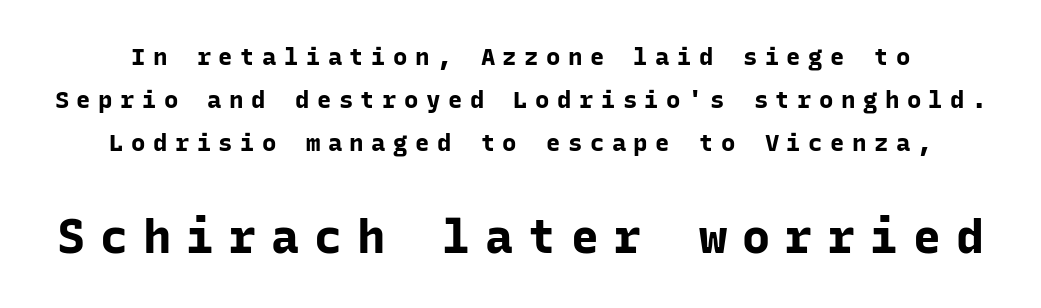
Q: Is the text bold? A: Yes.
Q: Is the text italic (slanted)? A: No, it is upright.
Q: Is the typeface a serif or a sans-serif typeface? A: Sans-serif.
Q: Is the text underlined? A: No.
Q: Is the spacing between letters normal or unusually wide? A: Unusually wide.
Q: Which block of text is set in a larger size, the first (top) or the second (bottom)? A: The second (bottom) one.
Q: Width (condensed, normal, or wide)? A: Normal.
Q: Stroke contrast? A: Low.
Q: x-height? A: Medium.
Q: Monospaced? A: Yes.
